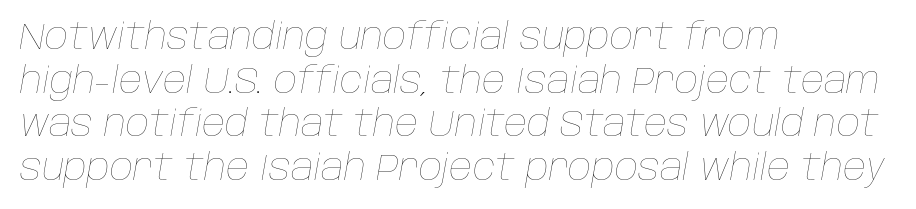
The passage is arranged the way most books set body copy — flush left. A clean baseline with only descenders dipping below it. An italicized treatment has been applied to the whole sample. Compared with a typical body face, this is equally light or lighter still.
